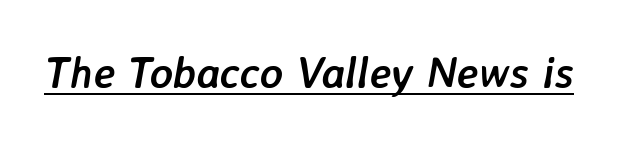
The image shows 44 px semibold type, italic (leaning right); set normal letter spacing, underlined; low stroke contrast and a medium x-height.
